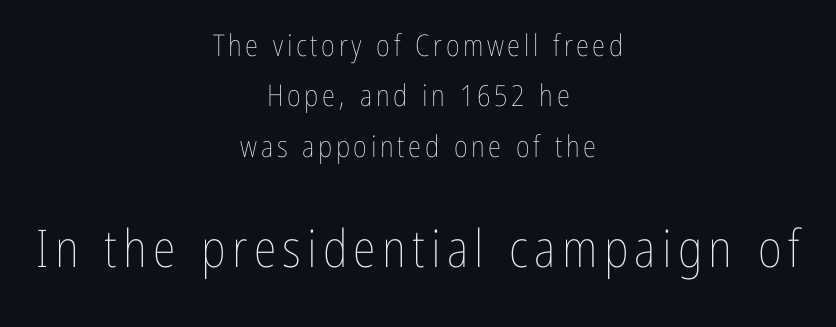
{"italic": "no", "bold": "no", "weight": "thin", "width": "condensed", "stroke_contrast": "low", "x_height": "medium", "monospaced": "no", "underline": "no", "align": "center", "line_spacing": "normal", "line_spacing_ratio": 1.68, "larger_block": "second", "size_ratio": 1.73, "glyph_px": 52}
